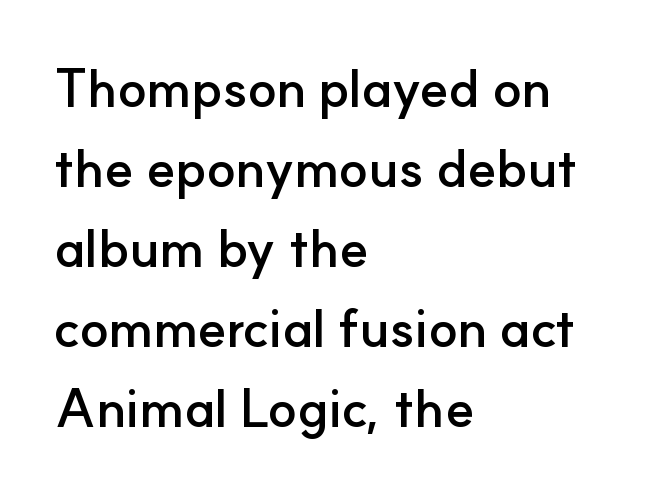
{"serif": "no", "italic": "no", "bold": "yes", "weight": "semibold", "width": "normal", "stroke_contrast": "low", "x_height": "small", "monospaced": "no", "underline": "no", "align": "left", "line_spacing": "normal", "line_spacing_ratio": 1.51, "letter_spacing": "normal", "letter_spacing_em": 0.0, "glyph_px": 53}
